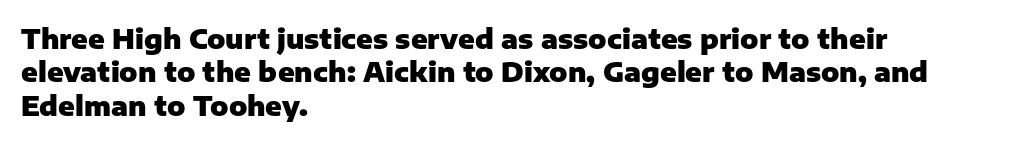
{"italic": "no", "bold": "yes", "underline": "no", "align": "left", "line_spacing_ratio": 1.24, "letter_spacing": "normal", "letter_spacing_em": 0.0, "glyph_px": 27}
